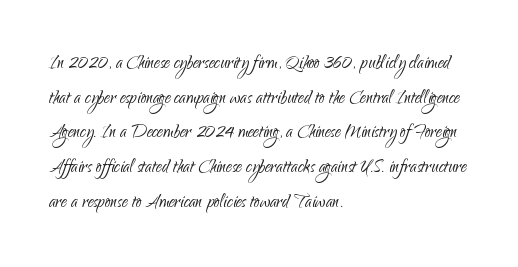
Q: Is the text bold? A: No.
Q: Is the text italic (slanted)? A: Yes.
Q: Is the text underlined? A: No.
Q: How is the paragraph aligned? A: Left-aligned.
Q: Is the spacing between letters normal or unusually wide? A: Normal.
Q: Is the spacing between lines tight, normal or loose? A: Normal.
